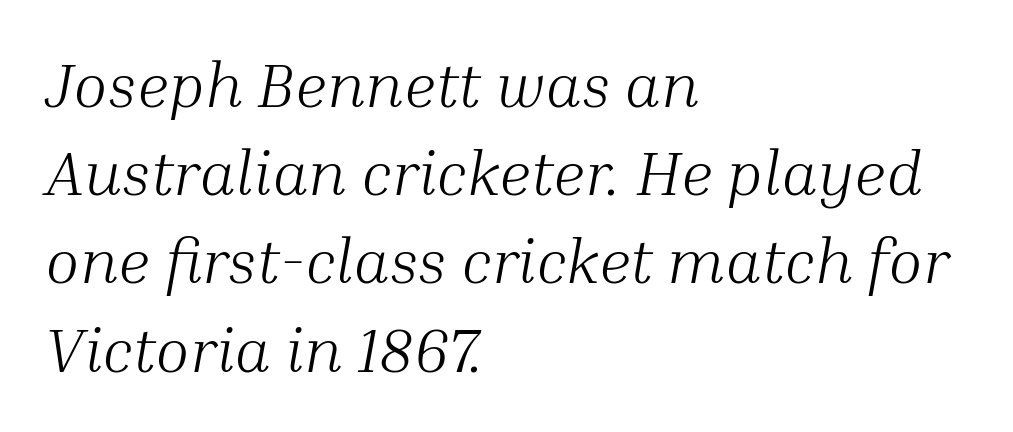
{"serif": "yes", "italic": "yes", "lean": "right", "slant_degrees": 10, "bold": "no", "weight": "light", "width": "normal", "stroke_contrast": "medium", "x_height": "medium", "monospaced": "no", "underline": "no", "align": "left", "line_spacing": "normal", "line_spacing_ratio": 1.4, "letter_spacing": "normal", "letter_spacing_em": 0.0, "glyph_px": 63}
